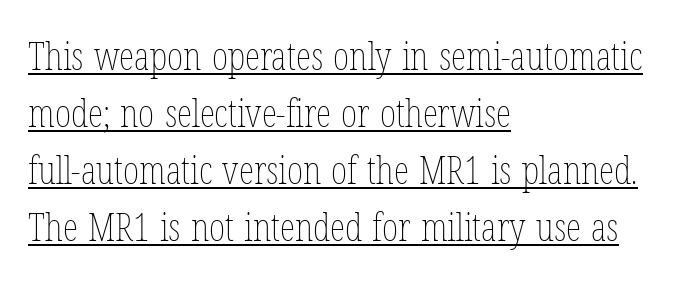
{"italic": "no", "bold": "no", "weight": "thin", "width": "condensed", "stroke_contrast": "low", "x_height": "medium", "monospaced": "no", "underline": "yes", "align": "left", "line_spacing": "normal", "line_spacing_ratio": 1.46, "letter_spacing": "normal", "letter_spacing_em": 0.0, "glyph_px": 39}
